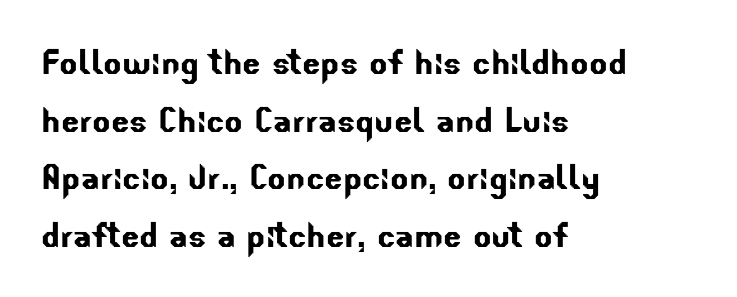
The image shows 43 px sans-serif type; set left-aligned, normal line spacing (1.34x), normal letter spacing, not underlined; low stroke contrast and a small x-height.
